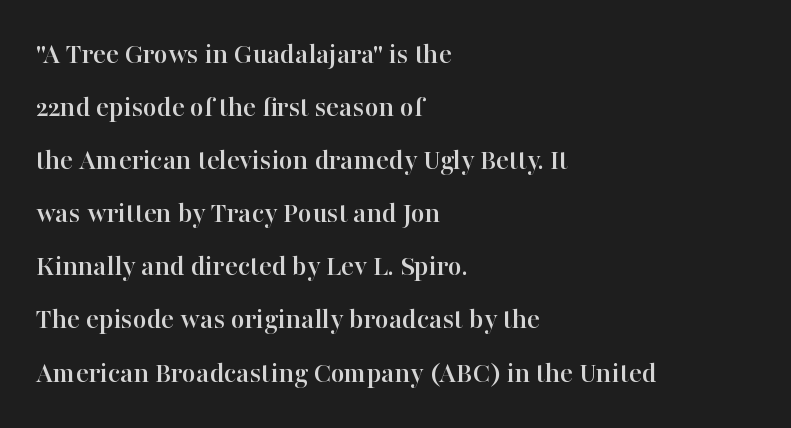
Q: Is the text italic (slanted)? A: No, it is upright.
Q: Is the typeface a serif or a sans-serif typeface? A: Serif.
Q: Is the text underlined? A: No.
Q: How is the paragraph aligned? A: Left-aligned.
Q: Is the spacing between letters normal or unusually wide? A: Normal.
Q: Width (condensed, normal, or wide)? A: Normal.
Q: Stroke contrast? A: High.
Q: x-height? A: Medium.
Q: Monospaced? A: No.
